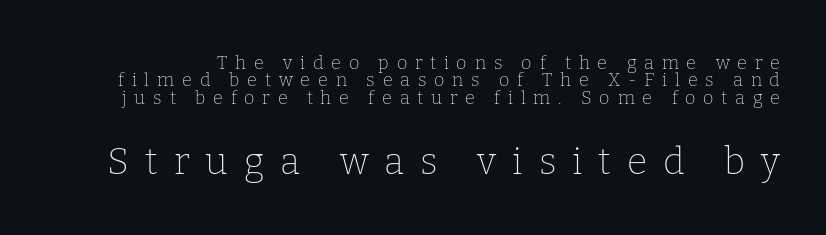
Q: Is the text bold? A: No.
Q: Is the text italic (slanted)? A: No, it is upright.
Q: Is the typeface a serif or a sans-serif typeface? A: Serif.
Q: Is the text underlined? A: No.
Q: Is the spacing between letters normal or unusually wide? A: Unusually wide.
Q: Is the spacing between lines tight, normal or loose? A: Tight.
Q: Which block of text is set in a larger size, the first (top) or the second (bottom)? A: The second (bottom) one.
Q: Width (condensed, normal, or wide)? A: Normal.
Q: Stroke contrast? A: Low.
Q: x-height? A: Medium.
Q: Monospaced? A: No.
